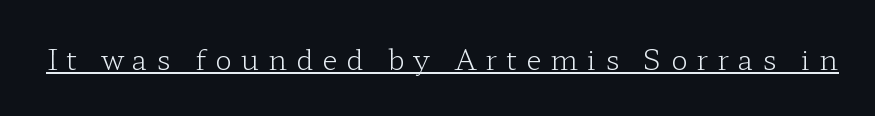
Q: Is the text bold? A: No.
Q: Is the text italic (slanted)? A: No, it is upright.
Q: Is the typeface a serif or a sans-serif typeface? A: Serif.
Q: Is the text underlined? A: Yes.
Q: Is the spacing between letters normal or unusually wide? A: Unusually wide.
Q: Width (condensed, normal, or wide)? A: Wide.
Q: Stroke contrast? A: Low.
Q: x-height? A: Medium.
Q: Monospaced? A: No.
